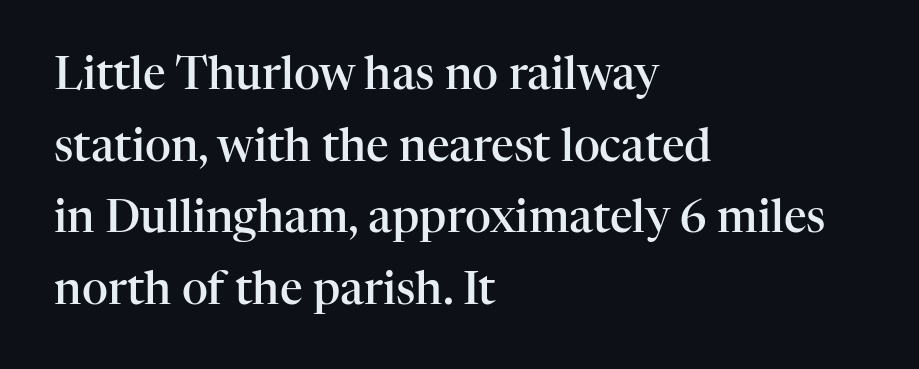
Firm but not heavy-handed strokes: this text is semibold. What kind of face is this? One with serifs. You could not count columns in this text — the font is proportionally spaced. Reading down the block, your eye returns to a fixed left position each line.
